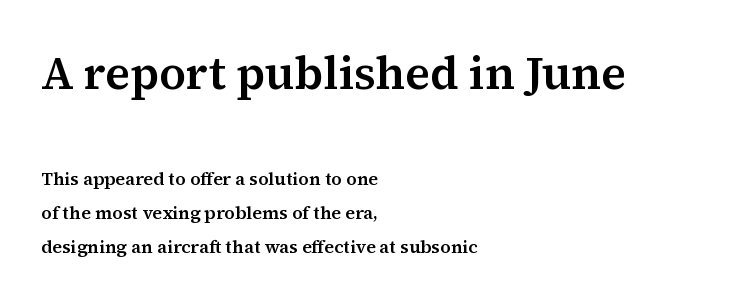
{"serif": "yes", "italic": "no", "width": "normal", "stroke_contrast": "medium", "x_height": "medium", "monospaced": "no", "underline": "no", "align": "left", "line_spacing": "loose", "line_spacing_ratio": 1.91, "letter_spacing": "normal", "letter_spacing_em": 0.0, "larger_block": "first", "size_ratio": 2.56, "glyph_px": 46}
